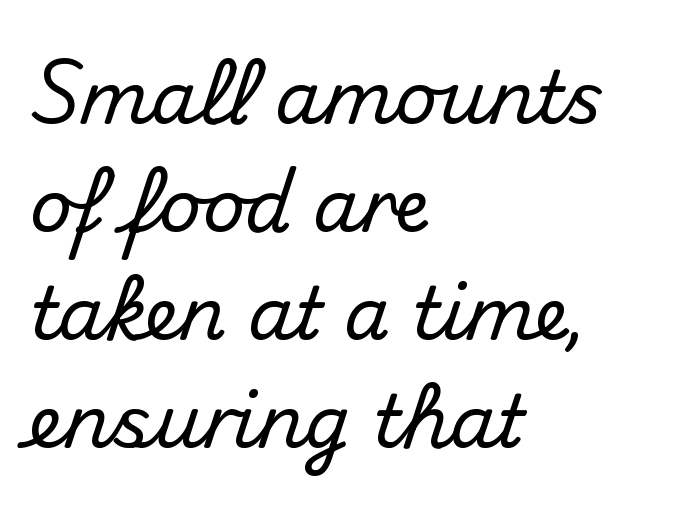
{"serif": "no", "width": "normal", "stroke_contrast": "medium", "x_height": "small", "monospaced": "no", "underline": "no", "align": "left", "line_spacing": "normal", "line_spacing_ratio": 1.48, "letter_spacing": "normal", "letter_spacing_em": 0.0, "glyph_px": 73}
